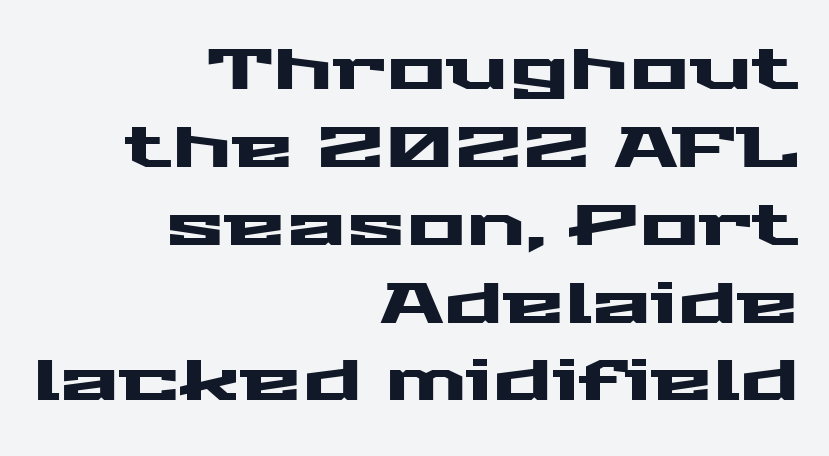
{"serif": "no", "italic": "no", "width": "wide", "stroke_contrast": "medium", "x_height": "medium", "monospaced": "no", "underline": "no", "align": "right", "line_spacing": "normal", "line_spacing_ratio": 1.39, "letter_spacing": "normal", "letter_spacing_em": 0.0, "glyph_px": 56}
